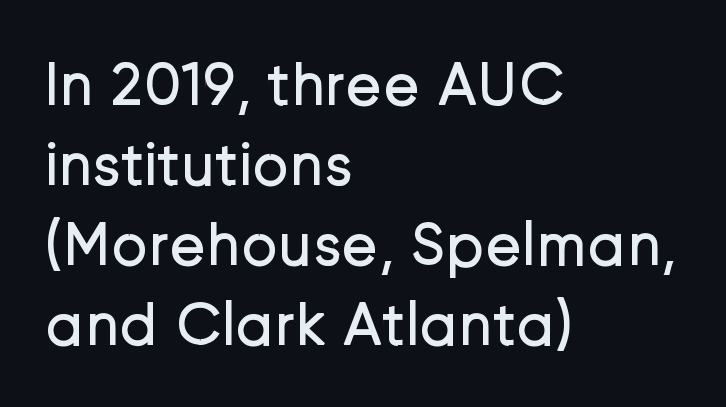
Q: Is the text bold? A: No.
Q: Is the text italic (slanted)? A: No, it is upright.
Q: Is the typeface a serif or a sans-serif typeface? A: Sans-serif.
Q: Is the text underlined? A: No.
Q: How is the paragraph aligned? A: Left-aligned.
Q: Is the spacing between letters normal or unusually wide? A: Normal.
Q: Is the spacing between lines tight, normal or loose? A: Normal.
Q: Width (condensed, normal, or wide)? A: Normal.
Q: Stroke contrast? A: Low.
Q: x-height? A: Medium.
Q: Monospaced? A: No.
